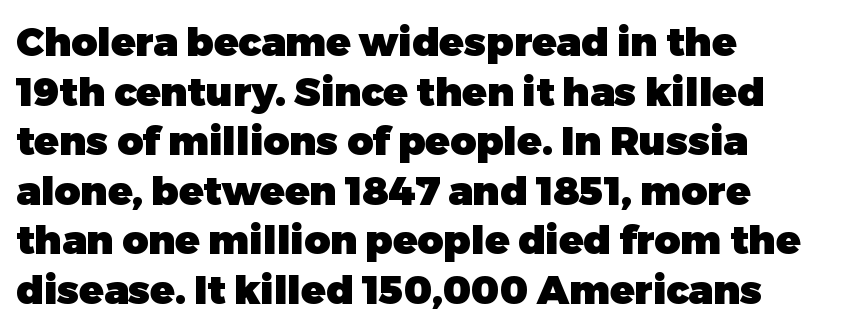
The image shows 40 px heavy sans-serif type, upright; set left-aligned, line spacing 1.24x, normal letter spacing, not underlined; low stroke contrast and a medium x-height.
